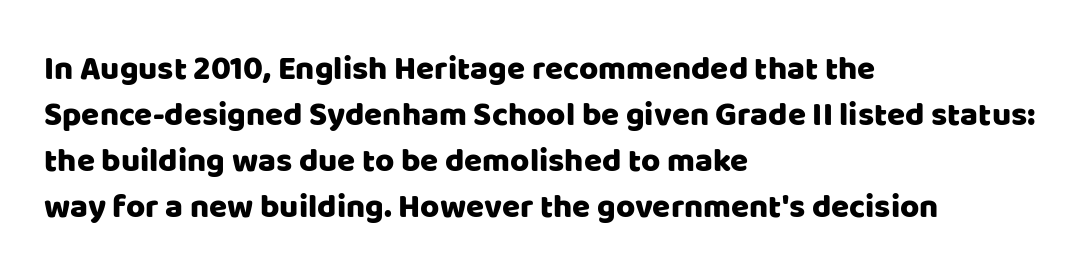
{"serif": "no", "italic": "no", "width": "normal", "stroke_contrast": "low", "x_height": "large", "monospaced": "no", "underline": "no", "align": "left", "line_spacing": "normal", "line_spacing_ratio": 1.39, "letter_spacing": "normal", "letter_spacing_em": 0.0, "glyph_px": 33}
